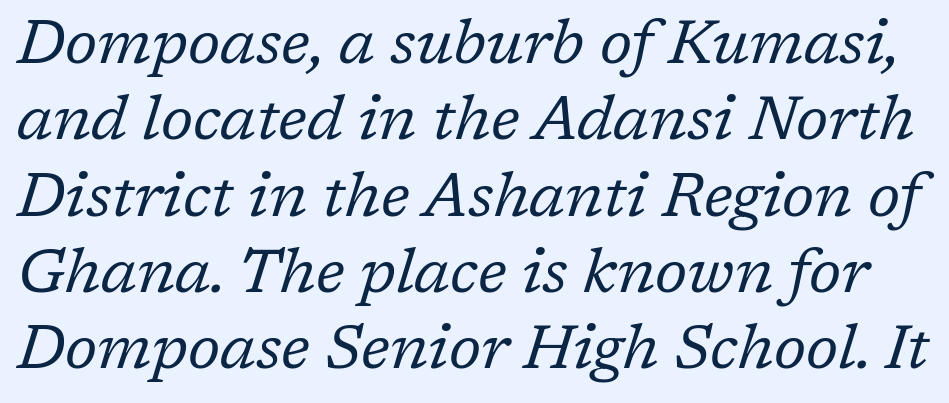
{"serif": "yes", "italic": "yes", "lean": "right", "slant_degrees": 17, "bold": "no", "weight": "regular", "width": "normal", "stroke_contrast": "low", "x_height": "medium", "monospaced": "no", "underline": "no", "line_spacing_ratio": 1.23, "letter_spacing": "normal", "letter_spacing_em": 0.0, "glyph_px": 62}
